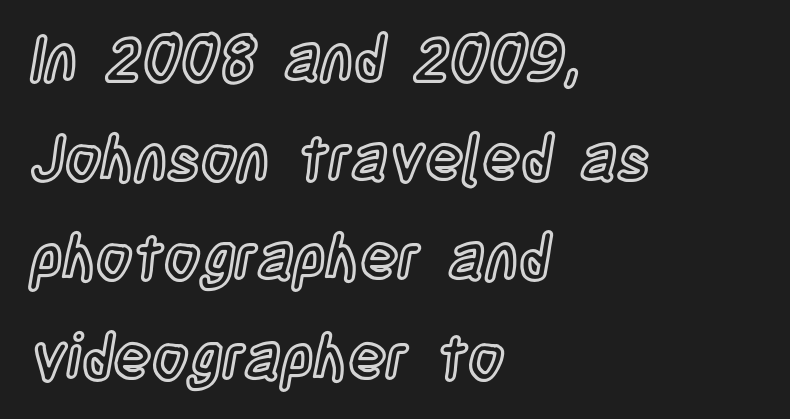
The image shows 63 px condensed type; set left-aligned, normal line spacing (1.58x), normal letter spacing, not underlined; a large x-height.
